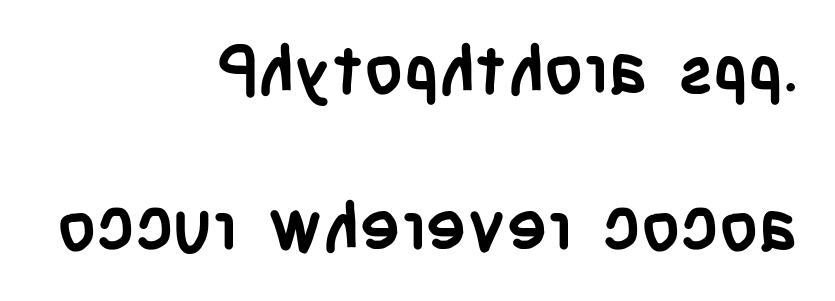
{"serif": "no", "italic": "no", "bold": "yes", "weight": "semibold", "width": "condensed", "stroke_contrast": "low", "x_height": "large", "monospaced": "no", "underline": "no", "align": "right", "line_spacing": "loose", "line_spacing_ratio": 2.31, "letter_spacing": "normal", "letter_spacing_em": 0.0, "glyph_px": 68}
